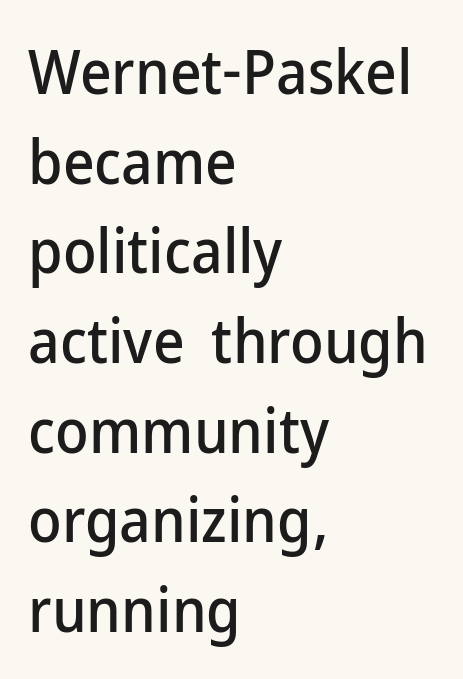
The image shows 61 px sans-serif type, upright; set left-aligned, normal line spacing (1.47x), normal letter spacing, not underlined; low stroke contrast and a medium x-height.
